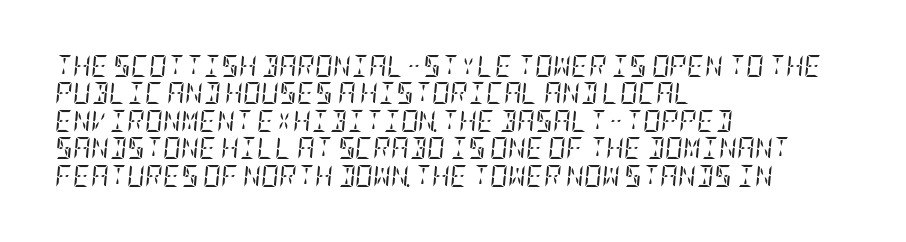
{"italic": "yes", "lean": "right", "slant_degrees": 5, "bold": "no", "underline": "no", "align": "left", "line_spacing": "normal", "line_spacing_ratio": 1.25, "letter_spacing": "normal", "letter_spacing_em": 0.0, "glyph_px": 22}
